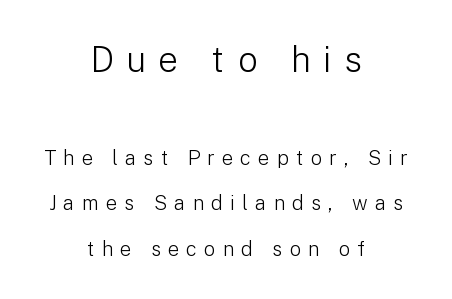
The image shows 35 px light sans-serif type, upright; set centered, loose line spacing (2.28x), unusually wide letter spacing (+0.36 em), not underlined; the first (top) block is 1.75x larger; low stroke contrast and a medium x-height.
